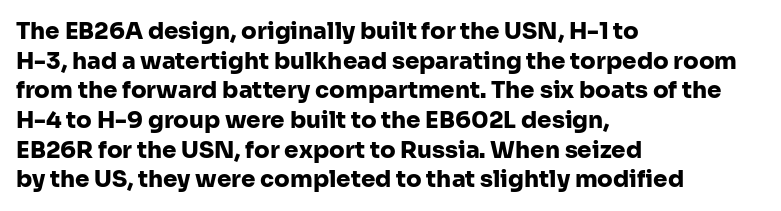
The image shows 23 px bold type, upright; set left-aligned, normal line spacing (1.29x), normal letter spacing, not underlined.
